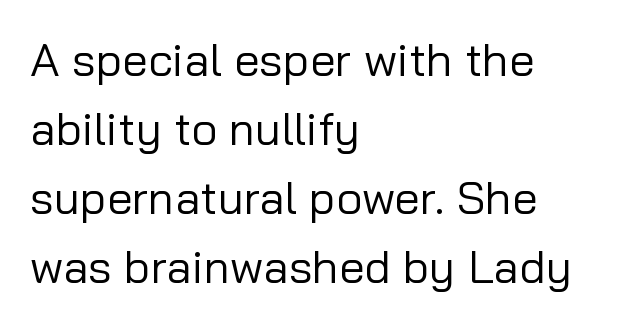
Q: Is the text bold? A: No.
Q: Is the text italic (slanted)? A: No, it is upright.
Q: Is the typeface a serif or a sans-serif typeface? A: Sans-serif.
Q: Is the text underlined? A: No.
Q: How is the paragraph aligned? A: Left-aligned.
Q: Is the spacing between letters normal or unusually wide? A: Normal.
Q: Is the spacing between lines tight, normal or loose? A: Normal.
Q: Width (condensed, normal, or wide)? A: Normal.
Q: Stroke contrast? A: Low.
Q: x-height? A: Medium.
Q: Monospaced? A: No.
